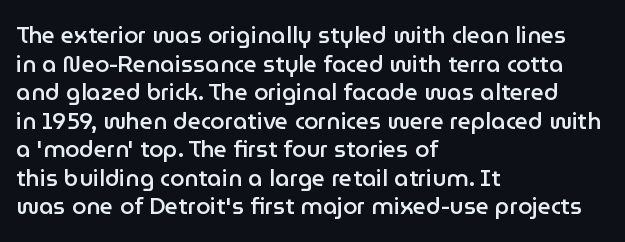
Q: Is the text bold? A: Semi-bold.
Q: Is the text italic (slanted)? A: No, it is upright.
Q: Is the text underlined? A: No.
Q: How is the paragraph aligned? A: Left-aligned.
Q: Is the spacing between letters normal or unusually wide? A: Normal.
